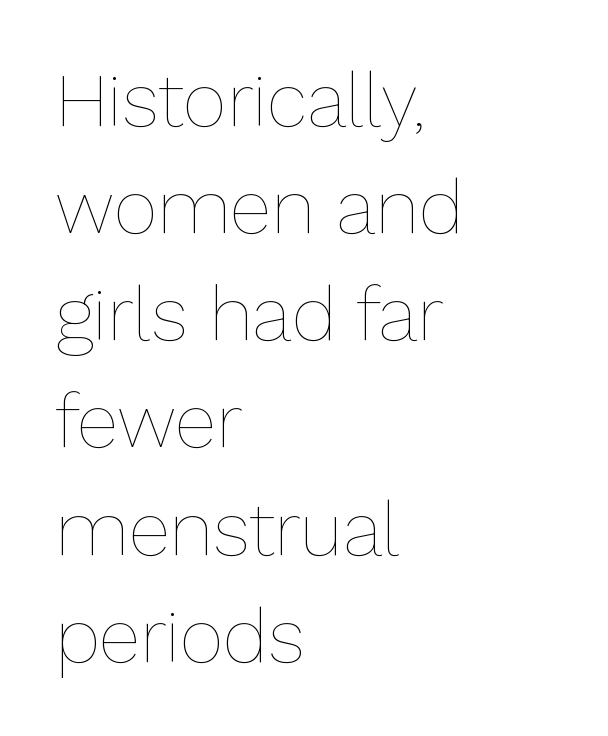
The image shows 76 px thin type, upright; set left-aligned, normal line spacing (1.41x), normal letter spacing, not underlined; low stroke contrast and a medium x-height.
